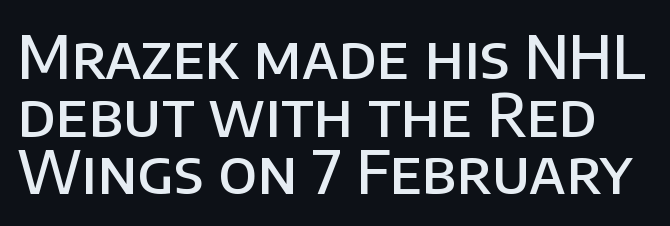
{"serif": "no", "italic": "no", "bold": "semi", "weight": "semibold", "width": "normal", "stroke_contrast": "low", "x_height": "large", "monospaced": "no", "underline": "no", "line_spacing": "tight", "line_spacing_ratio": 0.96, "letter_spacing": "normal", "letter_spacing_em": 0.0, "glyph_px": 60}
